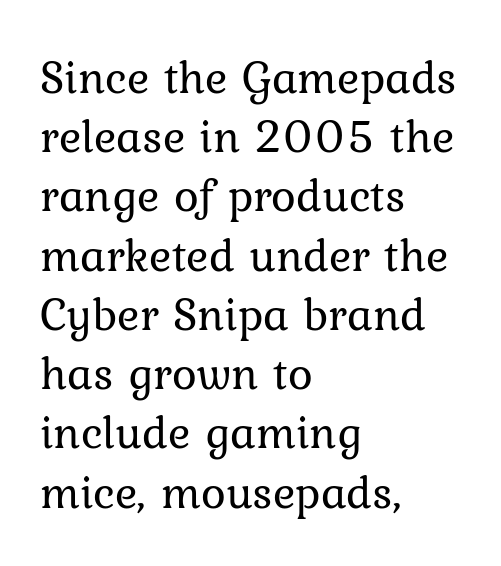
{"italic": "no", "bold": "no", "weight": "regular", "width": "normal", "stroke_contrast": "low", "x_height": "medium", "monospaced": "no", "underline": "no", "align": "left", "line_spacing": "normal", "line_spacing_ratio": 1.26, "letter_spacing": "normal", "letter_spacing_em": 0.0, "glyph_px": 47}
